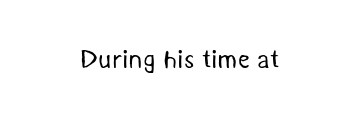
Q: Is the text bold? A: No.
Q: Is the text underlined? A: No.
Q: How is the paragraph aligned? A: Centered.
Q: Is the spacing between letters normal or unusually wide? A: Normal.
